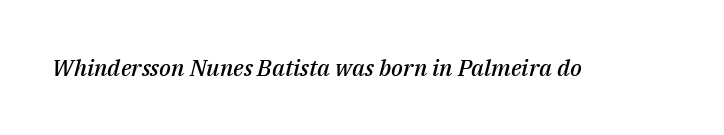
{"italic": "yes", "lean": "right", "slant_degrees": 14, "bold": "semi", "underline": "no", "letter_spacing": "normal", "letter_spacing_em": 0.0, "glyph_px": 23}
